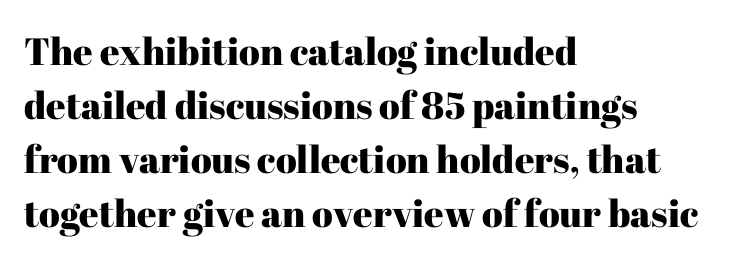
The image shows 38 px serif type, upright; set left-aligned, normal line spacing (1.42x), normal letter spacing, not underlined; high stroke contrast and a medium x-height.
